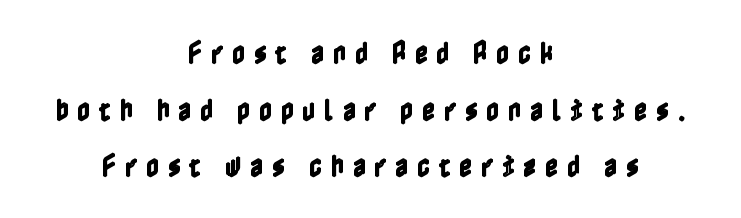
{"italic": "no", "underline": "no", "align": "center", "line_spacing": "loose", "line_spacing_ratio": 2.27, "letter_spacing": "wide", "letter_spacing_em": 0.35, "glyph_px": 25}
